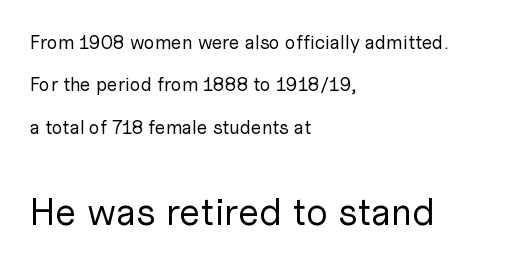
Quick note: underline off. If you drew a line through each stem, it would be perfectly vertical. The face used here is rendered with its standard letterfit. The cut favours lightness, reaching ordinary text weight at its darkest. The designer gave the closing block more size than the opening block. This sample has the flowing, uneven cadence of proportional lettering.
